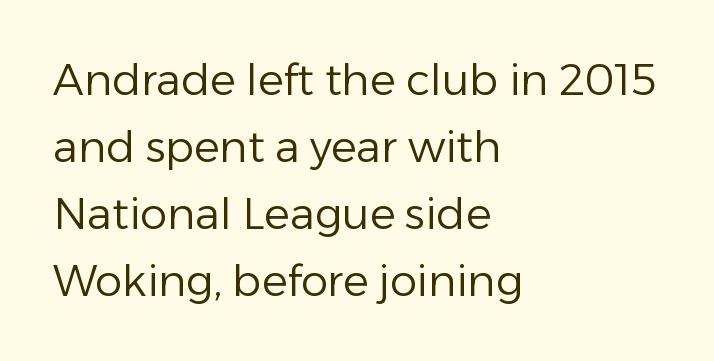
The image shows 43 px regular-weight sans-serif type, upright; set left-aligned, normal line spacing (1.56x), normal letter spacing, not underlined; low stroke contrast and a medium x-height.
